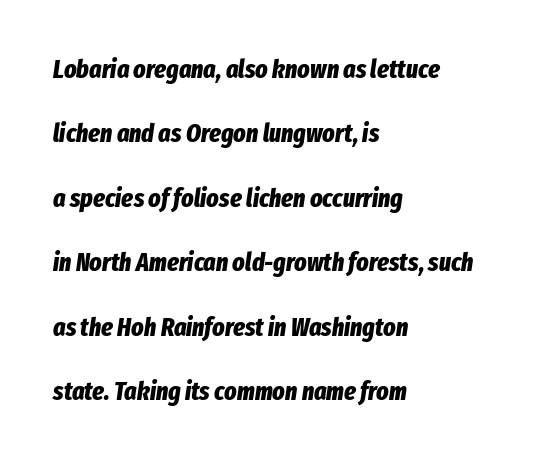
The image shows 26 px bold type, italic (leaning right); set left-aligned, loose line spacing (2.48x), normal letter spacing, not underlined.
